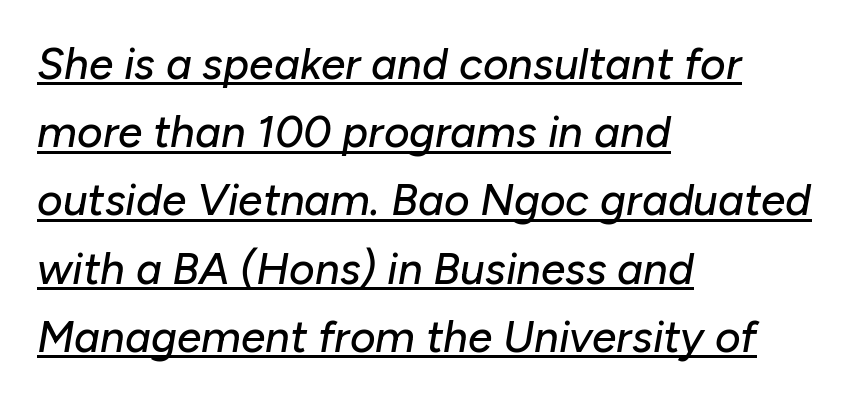
The image shows 44 px text type, italic (leaning right); set left-aligned, normal line spacing (1.55x), normal letter spacing, underlined; low stroke contrast and a medium x-height.
